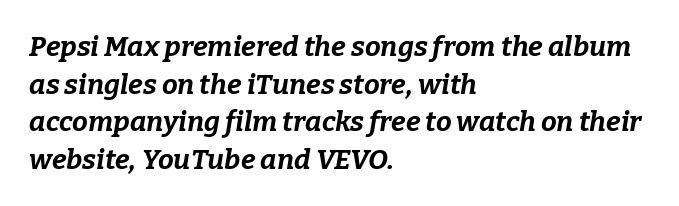
Q: Is the text bold? A: Yes.
Q: Is the text italic (slanted)? A: Yes, it leans right by about 9 degrees.
Q: Is the text underlined? A: No.
Q: How is the paragraph aligned? A: Left-aligned.
Q: Is the spacing between letters normal or unusually wide? A: Normal.
Q: Is the spacing between lines tight, normal or loose? A: Normal.
Q: Width (condensed, normal, or wide)? A: Normal.
Q: Stroke contrast? A: Low.
Q: x-height? A: Medium.
Q: Monospaced? A: No.
